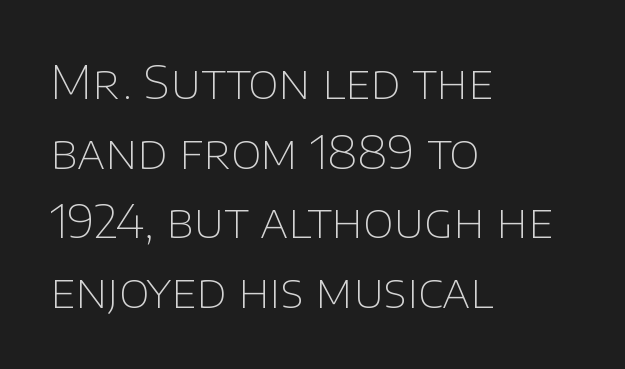
Here the glyphs are tracked normally, forming tight word shapes. A typesetter would call this leading conventional body-copy spacing. Horizontally, the lines are justified to the leading edge only. Only glyphs here, with clear space below each row. The letters carry no serifs — their stems end cleanly without finishing strokes. A roman cut, with each character standing at attention.
